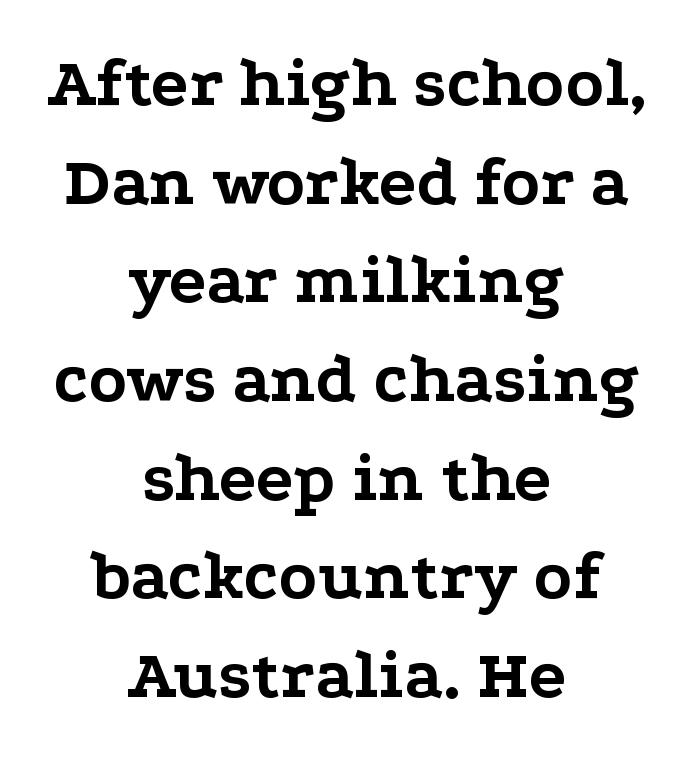
The image shows 70 px bold, wide serif type, upright; set centered, normal line spacing (1.41x), normal letter spacing, not underlined; low stroke contrast and a medium x-height.
